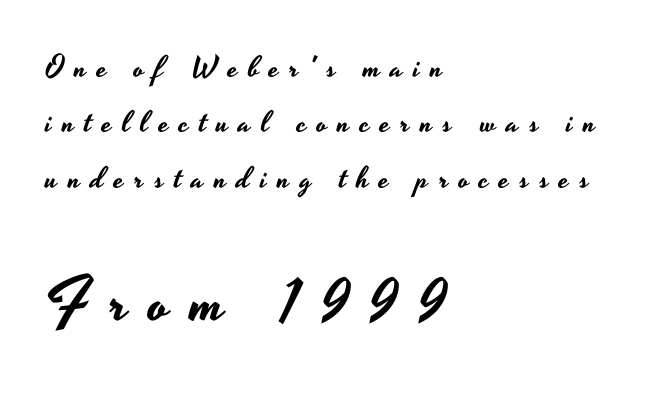
Examine the stroke ends and you'll find no serifs. The gaps between neighbouring characters are conspicuously large. Each letter keeps its own natural width here, so spacing adapts to shape.
